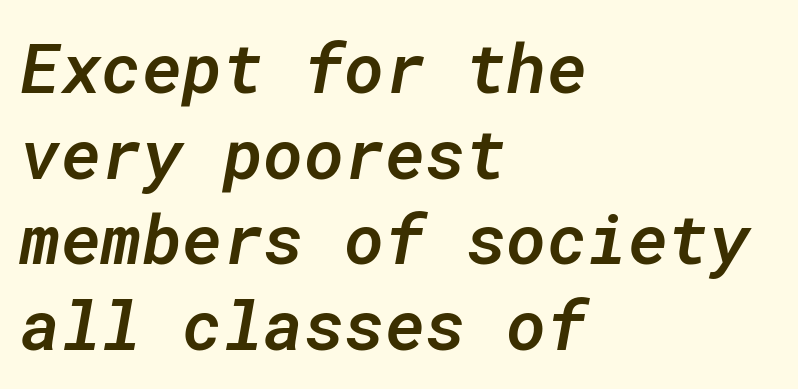
Q: Is the text bold? A: Semi-bold.
Q: Is the text italic (slanted)? A: Yes, it leans right by about 10 degrees.
Q: Is the text underlined? A: No.
Q: How is the paragraph aligned? A: Left-aligned.
Q: Is the spacing between letters normal or unusually wide? A: Normal.
Q: Width (condensed, normal, or wide)? A: Normal.
Q: Stroke contrast? A: Low.
Q: x-height? A: Medium.
Q: Monospaced? A: Yes.
